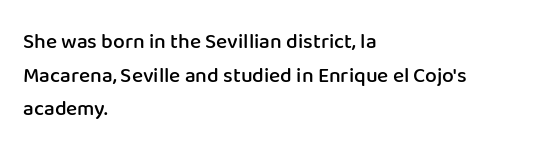
In terms of leading, this rendering sits right in the middle. These words are printed semibold, heavier than regular yet not bold. One-word summary of the alignment: left. Underline: absent.
